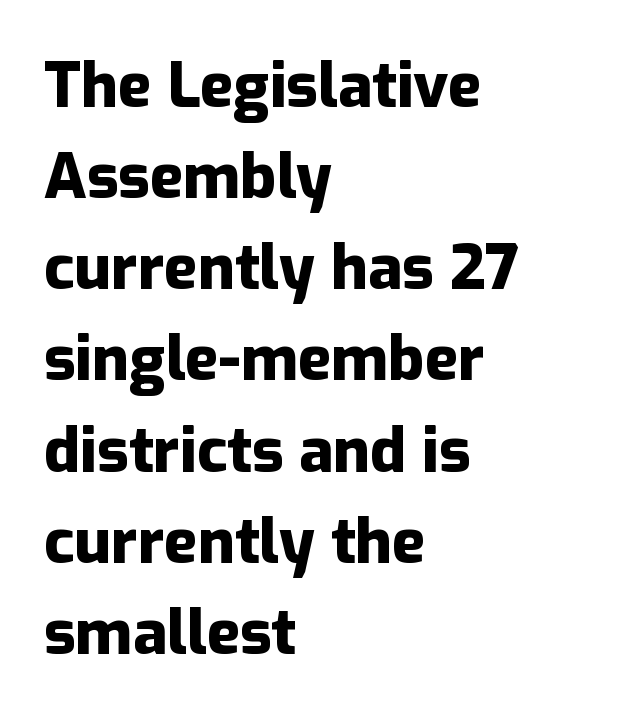
You'd pick this weight for a headline — it's a proper bold. Here the glyphs are tracked normally, forming tight word shapes. The paragraph has a hard left edge and a soft right edge. The typography opts for an upright posture over an oblique one. The rendering shows plain stroke endings on the letterforms — a sans-serif design. Clear beneath every line of the passage.
